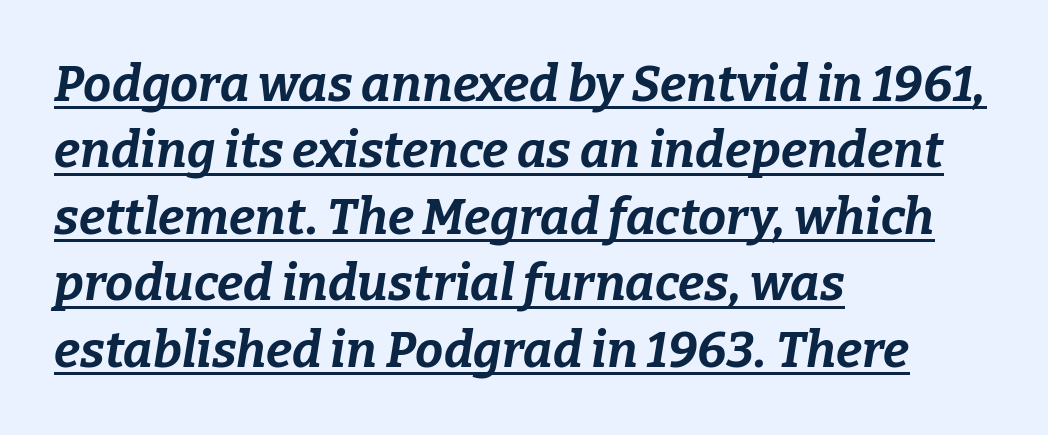
The line texture is even and compact thanks to regular tracking. You could not count columns in this text — the font is proportionally spaced. The glyphs have the mass of a bold cut. Emphasis-style slanted type is in use. The space between consecutive lines is moderate. The setting favours the left margin, as ordinary paragraphs usually do.
